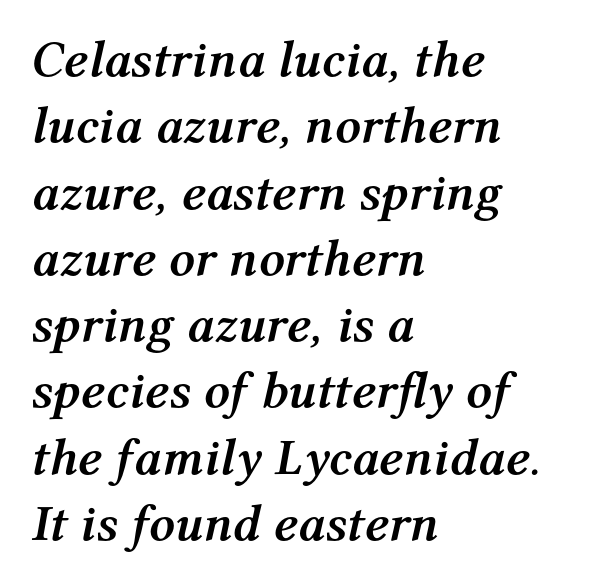
The image shows 51 px semibold type, italic (leaning right); set left-aligned, normal line spacing (1.3x), normal letter spacing, not underlined; medium stroke contrast and a medium x-height.
